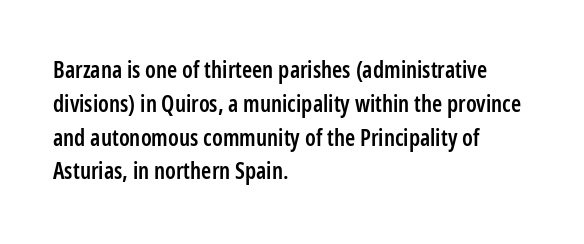
Upright lettering throughout. Reading down the block, your eye returns to a fixed left position each line. Strokes here are thickened, but only to semibold level. Evenly set lines give the paragraph a standard silhouette. Standard letterfit; no display-style spreading of the glyphs. Clear beneath every line of the passage.
